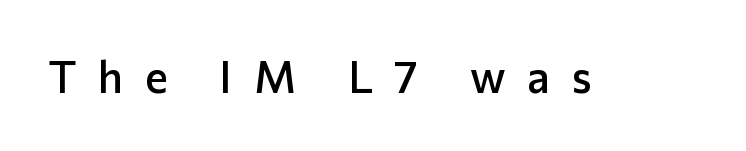
The image shows 44 px semibold sans-serif type, upright; set unusually wide letter spacing (+0.49 em), not underlined; low stroke contrast and a medium x-height.
